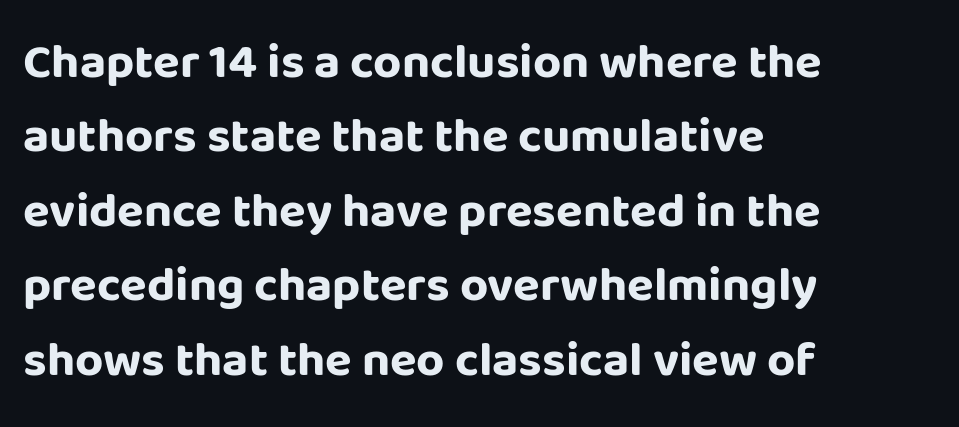
A full-strength bold gives these letters their thick strokes. The designer went with a sans here, leaving each stem footless. The paragraph has a hard left edge and a soft right edge. These lines sit exactly where default settings would place them. Default kerning and tracking; the words read as compact shapes.
